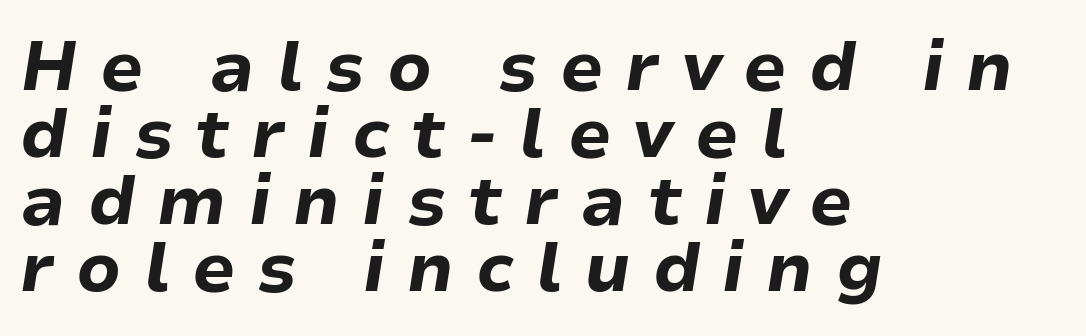
Q: Is the text bold? A: Yes.
Q: Is the text italic (slanted)? A: Yes, it leans right by about 9 degrees.
Q: Is the text underlined? A: No.
Q: How is the paragraph aligned? A: Left-aligned.
Q: Is the spacing between letters normal or unusually wide? A: Unusually wide.
Q: Is the spacing between lines tight, normal or loose? A: Tight.
Q: Width (condensed, normal, or wide)? A: Normal.
Q: Stroke contrast? A: Low.
Q: x-height? A: Medium.
Q: Monospaced? A: No.
